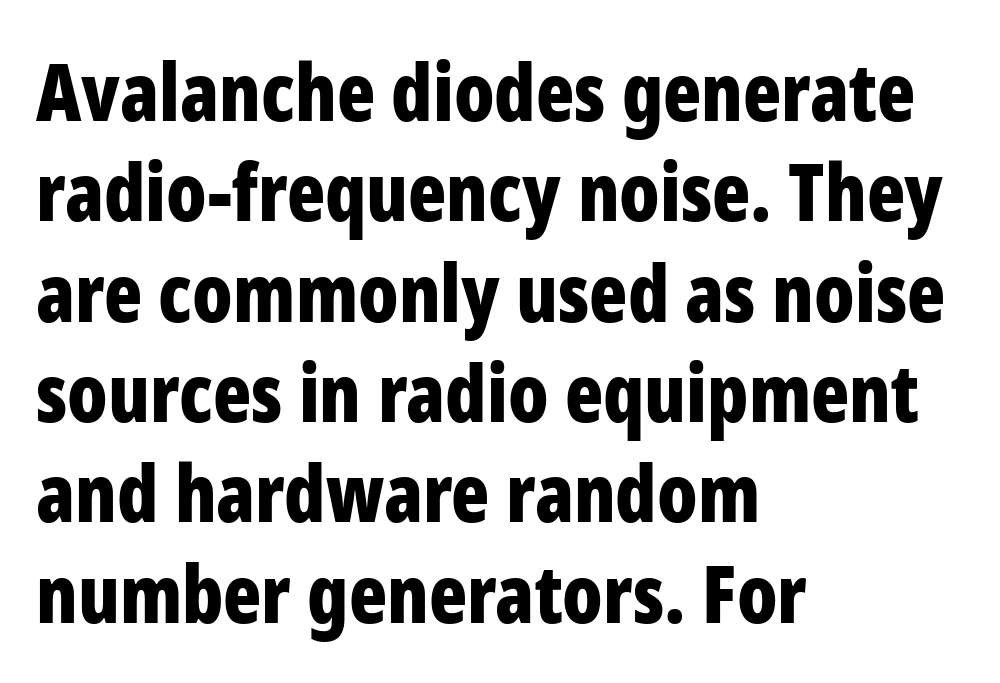
Q: Is the text bold? A: Yes.
Q: Is the text italic (slanted)? A: No, it is upright.
Q: Is the typeface a serif or a sans-serif typeface? A: Sans-serif.
Q: Is the text underlined? A: No.
Q: How is the paragraph aligned? A: Left-aligned.
Q: Is the spacing between letters normal or unusually wide? A: Normal.
Q: Is the spacing between lines tight, normal or loose? A: Normal.
Q: Width (condensed, normal, or wide)? A: Condensed.
Q: Stroke contrast? A: Low.
Q: x-height? A: Medium.
Q: Monospaced? A: No.
